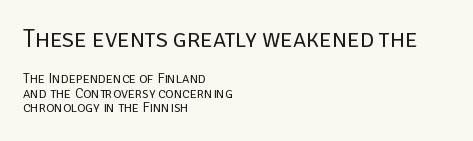
The image shows 25 px text type, upright; set left-aligned, tight line spacing (1.04x), normal letter spacing, not underlined; the first (top) block is 1.79x larger.
